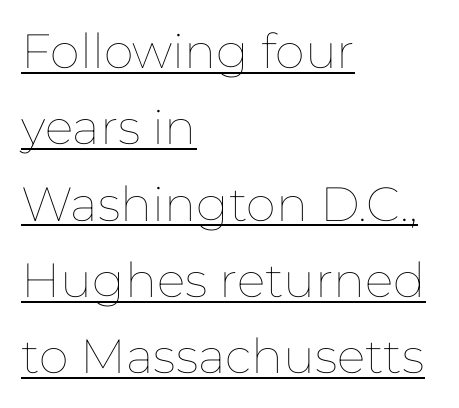
{"italic": "no", "bold": "no", "weight": "thin", "width": "normal", "stroke_contrast": "low", "x_height": "medium", "monospaced": "no", "underline": "yes", "align": "left", "line_spacing": "normal", "line_spacing_ratio": 1.59, "letter_spacing": "normal", "letter_spacing_em": 0.0, "glyph_px": 48}
